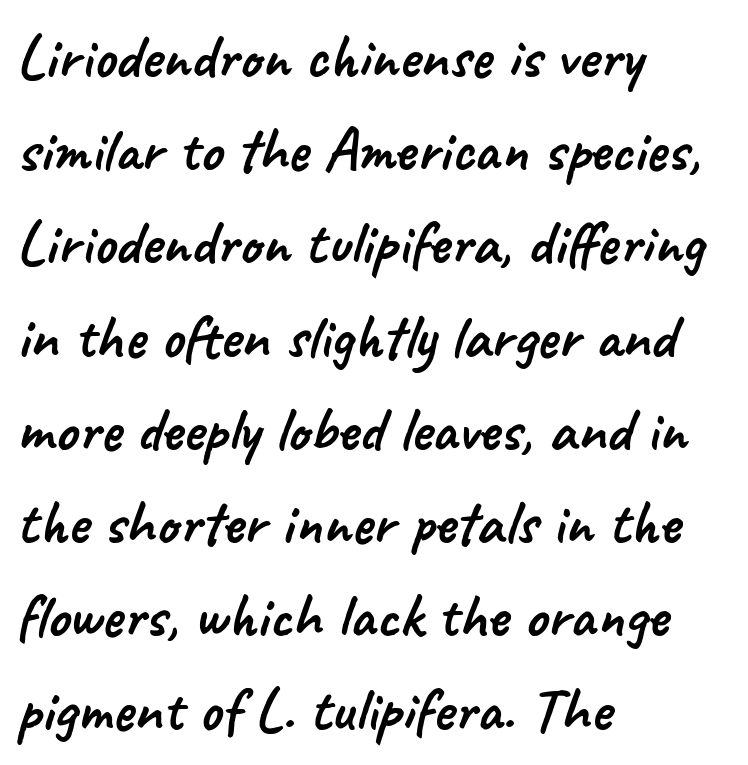
Q: Is the typeface a serif or a sans-serif typeface? A: Sans-serif.
Q: Is the text underlined? A: No.
Q: How is the paragraph aligned? A: Left-aligned.
Q: Is the spacing between letters normal or unusually wide? A: Normal.
Q: Is the spacing between lines tight, normal or loose? A: Normal.
Q: Width (condensed, normal, or wide)? A: Normal.
Q: Stroke contrast? A: Low.
Q: x-height? A: Small.
Q: Monospaced? A: No.
